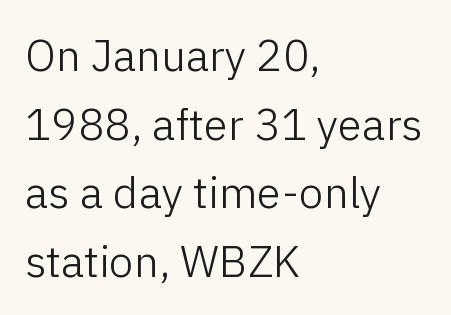
The image shows 44 px light sans-serif type, upright; set left-aligned, normal line spacing (1.56x), normal letter spacing, not underlined; low stroke contrast and a medium x-height.
